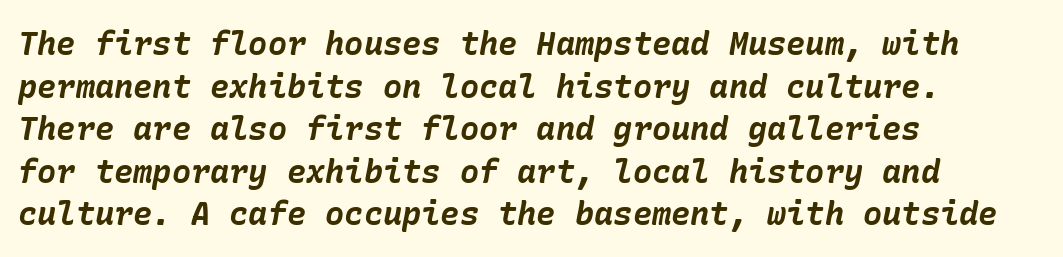
The image shows 32 px bold type, italic (leaning right); set left-aligned, normal line spacing (1.33x), normal letter spacing, not underlined; low stroke contrast and a medium x-height.
